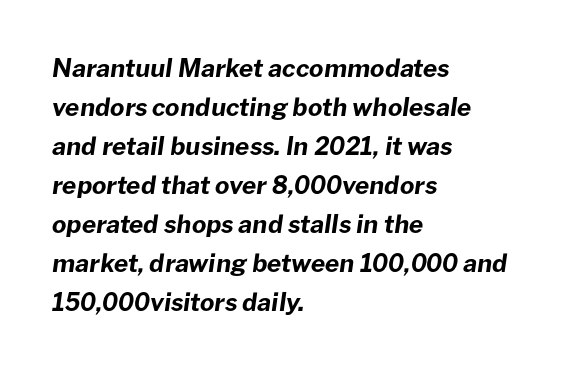
{"italic": "yes", "lean": "right", "slant_degrees": 8, "bold": "yes", "underline": "no", "align": "left", "line_spacing": "normal", "line_spacing_ratio": 1.56, "letter_spacing": "normal", "letter_spacing_em": 0.0, "glyph_px": 25}
